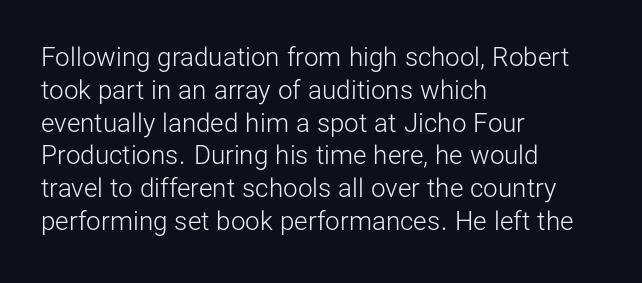
Q: Is the text bold? A: No.
Q: Is the text italic (slanted)? A: No, it is upright.
Q: Is the text underlined? A: No.
Q: How is the paragraph aligned? A: Left-aligned.
Q: Is the spacing between letters normal or unusually wide? A: Normal.
Q: Is the spacing between lines tight, normal or loose? A: Normal.
